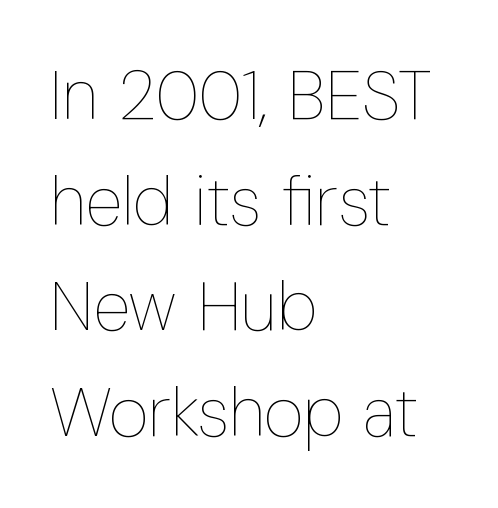
The image shows 69 px thin, condensed type, upright; set left-aligned, normal line spacing (1.53x), normal letter spacing, not underlined; low stroke contrast and a medium x-height.
